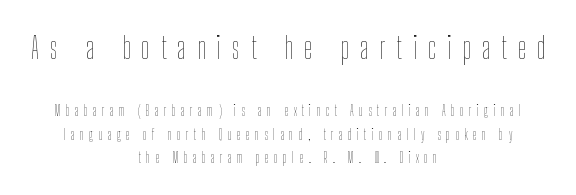
Q: Is the text bold? A: No.
Q: Is the text italic (slanted)? A: No, it is upright.
Q: Is the text underlined? A: No.
Q: How is the paragraph aligned? A: Centered.
Q: Is the spacing between letters normal or unusually wide? A: Unusually wide.
Q: Is the spacing between lines tight, normal or loose? A: Normal.
Q: Which block of text is set in a larger size, the first (top) or the second (bottom)? A: The first (top) one.
Q: Width (condensed, normal, or wide)? A: Condensed.
Q: Stroke contrast? A: Low.
Q: x-height? A: Medium.
Q: Monospaced? A: No.
